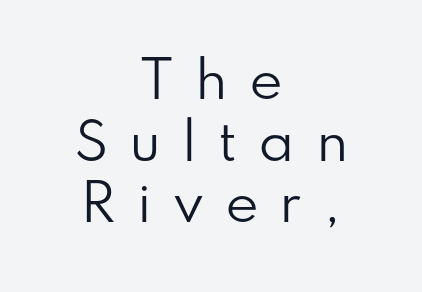
Words float on clear page, feet unadorned. The strokes are not fattened; the text isn't bold. Notice how the stems are strictly vertical — no italics here. Glyph-to-glyph distance is far greater than everyday printed text.
